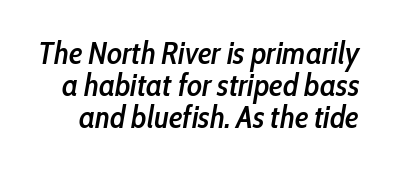
The font is running at a semibold setting, under full bold. Varying glyph widths throughout — classic text-font behaviour. Slanted lettering throughout. The foot of each line stays bare and open.
